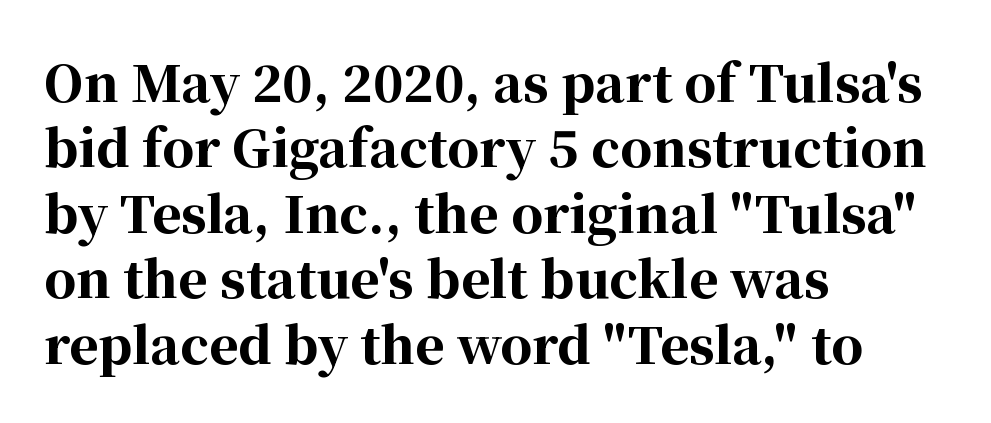
{"serif": "yes", "italic": "no", "bold": "yes", "weight": "bold", "width": "normal", "stroke_contrast": "high", "x_height": "medium", "monospaced": "no", "underline": "no", "align": "left", "line_spacing": "normal", "line_spacing_ratio": 1.31, "letter_spacing": "normal", "letter_spacing_em": 0.0, "glyph_px": 50}
